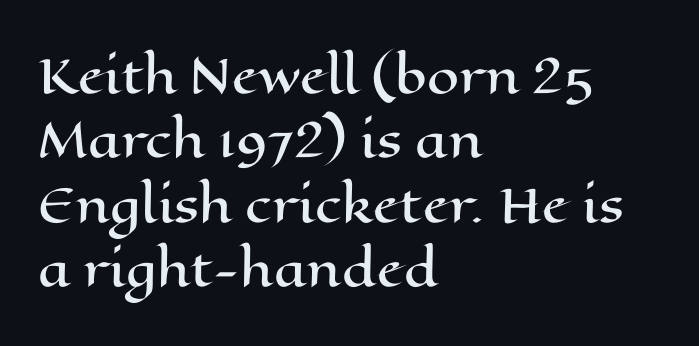
Think of a printed novel: that variable character pitch is what you see here. A typesetter would call this zero additional tracking. Where is the straight margin? On the left. A normal amount of white space separates one row of letters from the next.
